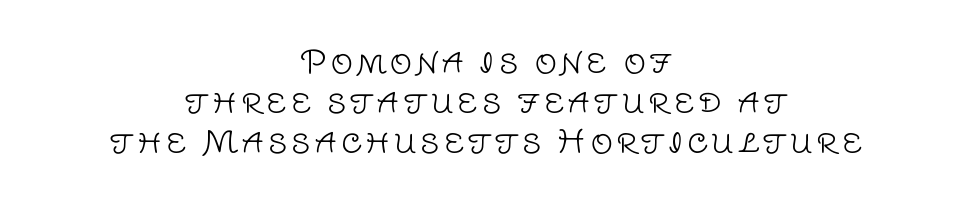
Q: Is the text bold? A: No.
Q: Is the text italic (slanted)? A: Yes.
Q: Is the typeface a serif or a sans-serif typeface? A: Sans-serif.
Q: Is the text underlined? A: No.
Q: How is the paragraph aligned? A: Centered.
Q: Is the spacing between lines tight, normal or loose? A: Normal.
Q: Width (condensed, normal, or wide)? A: Normal.
Q: Stroke contrast? A: Low.
Q: x-height? A: Large.
Q: Monospaced? A: No.
